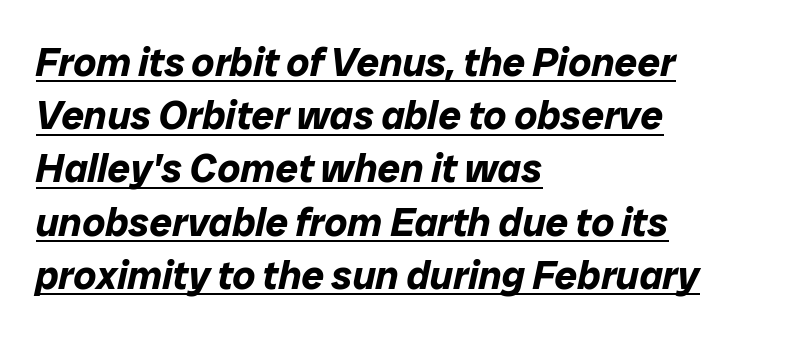
{"italic": "yes", "lean": "right", "slant_degrees": 12, "bold": "yes", "weight": "bold", "width": "normal", "stroke_contrast": "low", "x_height": "medium", "monospaced": "no", "underline": "yes", "align": "left", "line_spacing": "normal", "line_spacing_ratio": 1.33, "letter_spacing": "normal", "letter_spacing_em": 0.0, "glyph_px": 40}
